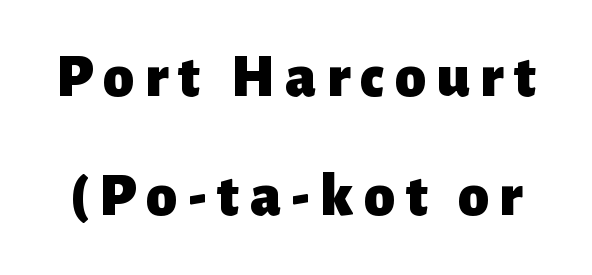
{"serif": "no", "italic": "no", "bold": "yes", "weight": "heavy", "width": "normal", "stroke_contrast": "low", "x_height": "medium", "monospaced": "no", "underline": "no", "line_spacing": "loose", "line_spacing_ratio": 1.92, "glyph_px": 62}
